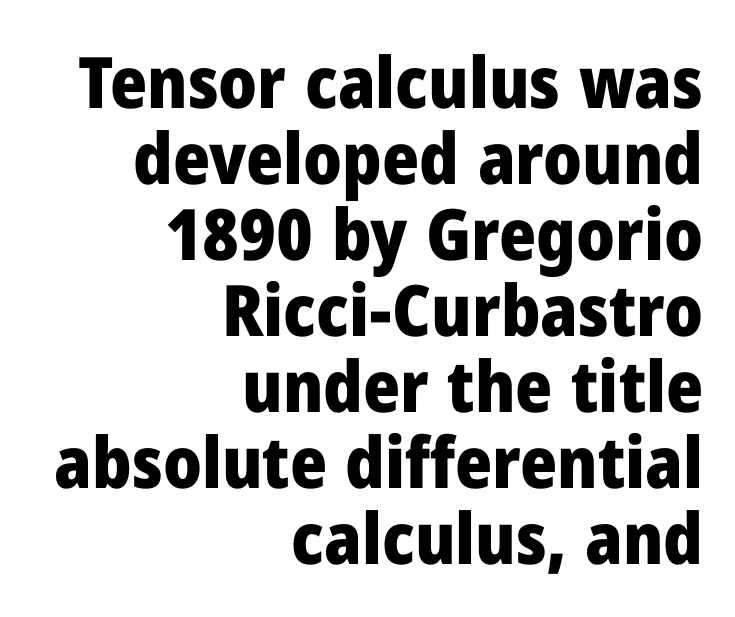
The image shows 71 px heavy sans-serif type, upright; set right-aligned, tight line spacing (1.07x), normal letter spacing, not underlined; low stroke contrast and a medium x-height.
